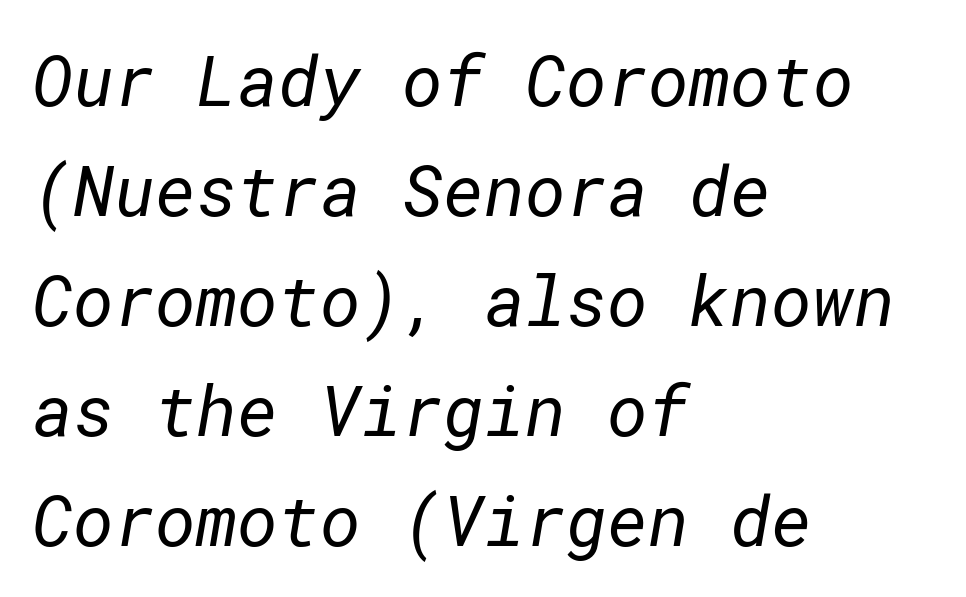
{"serif": "no", "bold": "no", "weight": "regular", "width": "normal", "stroke_contrast": "low", "x_height": "medium", "underline": "no", "align": "left", "line_spacing": "normal", "line_spacing_ratio": 1.57, "letter_spacing": "normal", "letter_spacing_em": 0.0, "glyph_px": 70}
